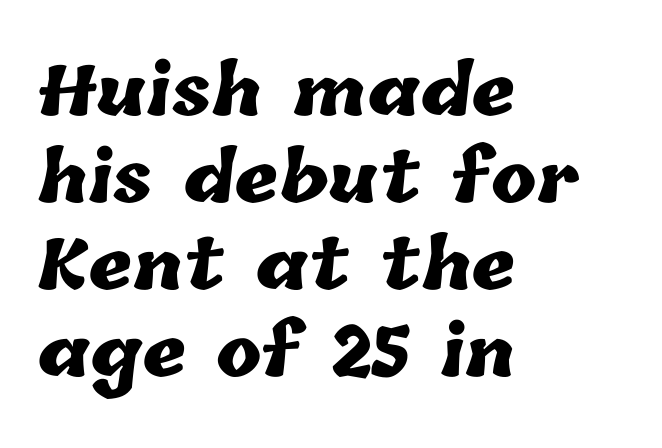
Q: Is the text bold? A: Yes.
Q: Is the text underlined? A: No.
Q: How is the paragraph aligned? A: Left-aligned.
Q: Is the spacing between letters normal or unusually wide? A: Normal.
Q: Is the spacing between lines tight, normal or loose? A: Normal.
Q: Width (condensed, normal, or wide)? A: Normal.
Q: Stroke contrast? A: Low.
Q: x-height? A: Medium.
Q: Monospaced? A: No.
